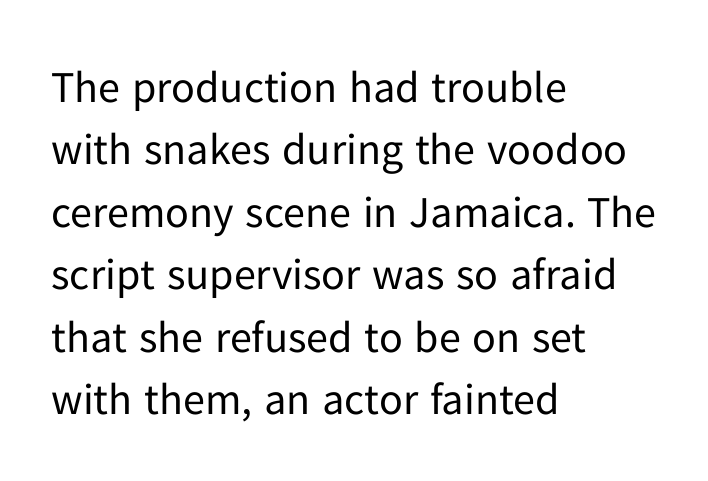
The image shows 44 px regular-weight sans-serif type, upright; set left-aligned, normal line spacing (1.42x), normal letter spacing, not underlined; low stroke contrast and a medium x-height.
